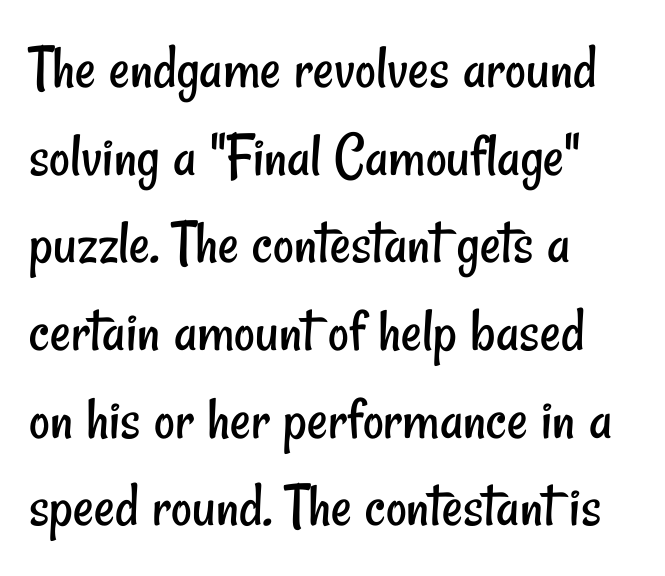
Vertical stems look standard width or narrower in stroke. How would I describe the line gaps? Plain and ordinary. Character widths vary here, with narrow letters taking less room than wide ones. The glyphs in this specimen are sans serif.
